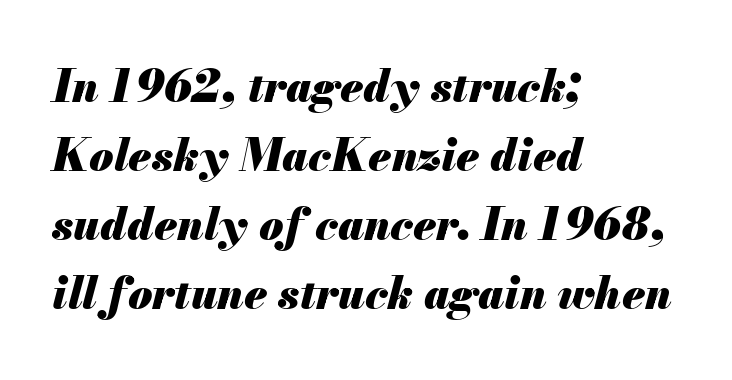
One glance says typical: line gaps are just what's usual. Is the block centered? No — it sits flush against the left margin. Tall strokes in this sample are angled rather than plumb. Each letter keeps its own natural width here, so spacing adapts to shape.
